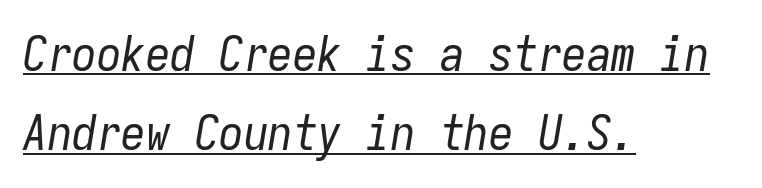
Q: Is the text bold? A: No.
Q: Is the text italic (slanted)? A: Yes, it leans right by about 9 degrees.
Q: Is the text underlined? A: Yes.
Q: How is the paragraph aligned? A: Left-aligned.
Q: Is the spacing between letters normal or unusually wide? A: Normal.
Q: Is the spacing between lines tight, normal or loose? A: Normal.
Q: Width (condensed, normal, or wide)? A: Condensed.
Q: Stroke contrast? A: Low.
Q: x-height? A: Medium.
Q: Monospaced? A: Yes.
